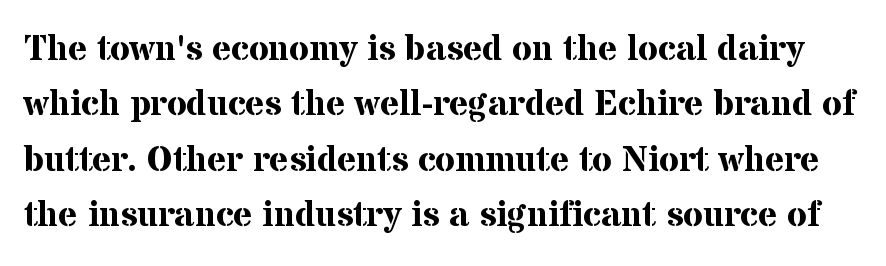
{"serif": "yes", "italic": "no", "bold": "yes", "weight": "bold", "width": "normal", "stroke_contrast": "medium", "x_height": "medium", "monospaced": "no", "underline": "no", "line_spacing": "normal", "line_spacing_ratio": 1.54, "letter_spacing": "normal", "letter_spacing_em": 0.0, "glyph_px": 36}
